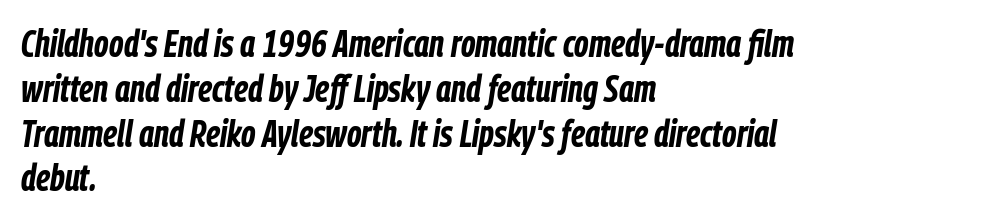
Underlining? Definitely not there. Looks like regular typesetting: each glyph gets only the width it needs. Nothing unusual about the tracking: characters are spaced as the font intends. Every character sits at an angle, as italics do.
